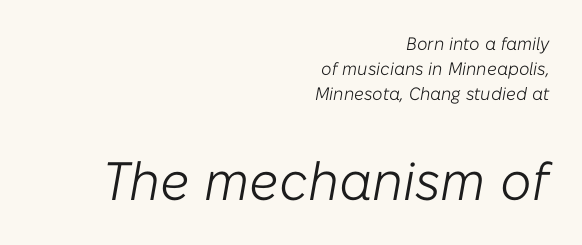
{"italic": "yes", "lean": "right", "slant_degrees": 10, "bold": "no", "weight": "light", "width": "normal", "stroke_contrast": "low", "x_height": "medium", "monospaced": "no", "underline": "no", "align": "right", "line_spacing": "normal", "line_spacing_ratio": 1.39, "letter_spacing": "normal", "letter_spacing_em": 0.0, "larger_block": "second", "size_ratio": 3.0, "glyph_px": 54}
